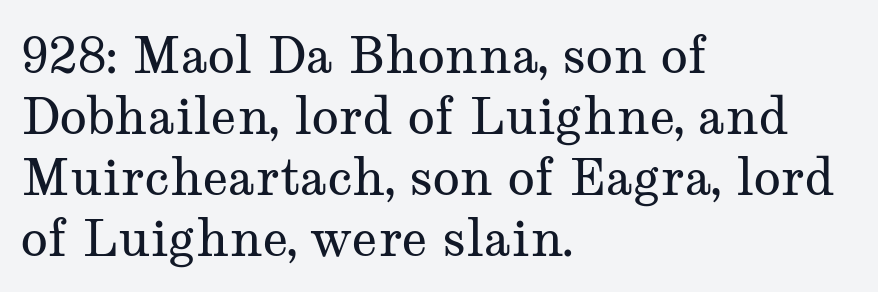
Q: Is the text bold? A: No.
Q: Is the text italic (slanted)? A: No, it is upright.
Q: Is the typeface a serif or a sans-serif typeface? A: Serif.
Q: Is the text underlined? A: No.
Q: How is the paragraph aligned? A: Left-aligned.
Q: Is the spacing between letters normal or unusually wide? A: Normal.
Q: Width (condensed, normal, or wide)? A: Wide.
Q: Stroke contrast? A: Medium.
Q: x-height? A: Medium.
Q: Monospaced? A: No.
